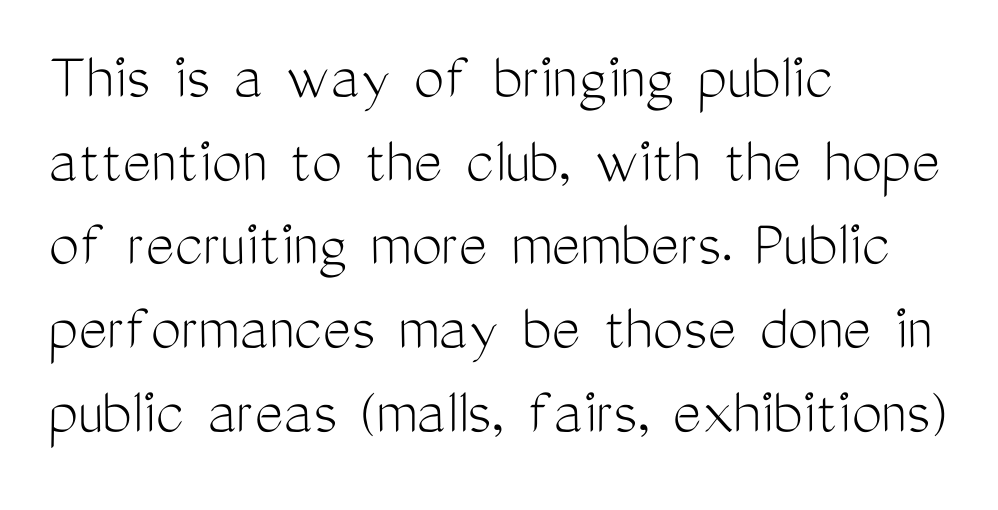
No italicization has been applied; the sample stays upright. Glyph-to-glyph distance matches everyday printed text. Letters rest on an invisible, unmarked baseline. No heavy texture on the line: the type isn't bold.
